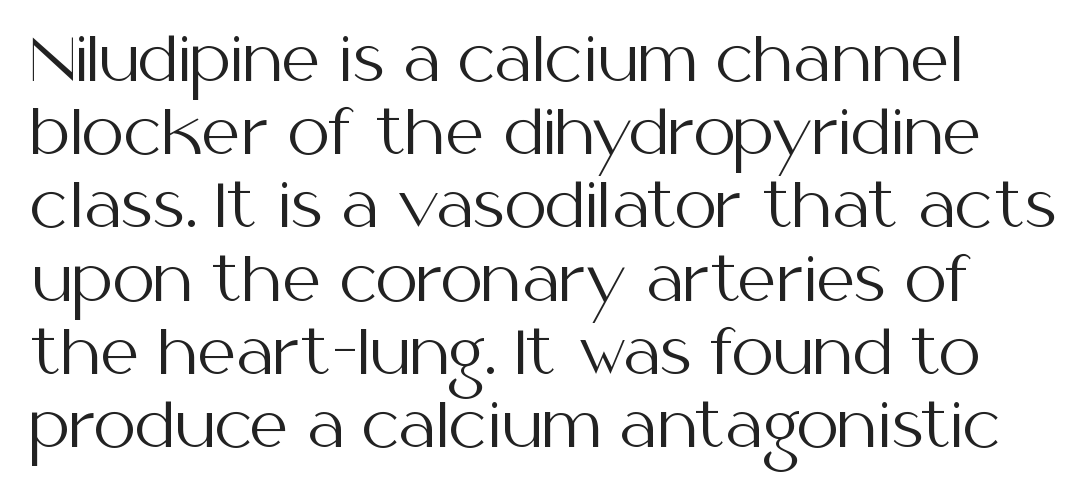
The image shows 60 px regular-weight sans-serif type, upright; set line spacing 1.22x, normal letter spacing, not underlined; medium stroke contrast and a medium x-height.
